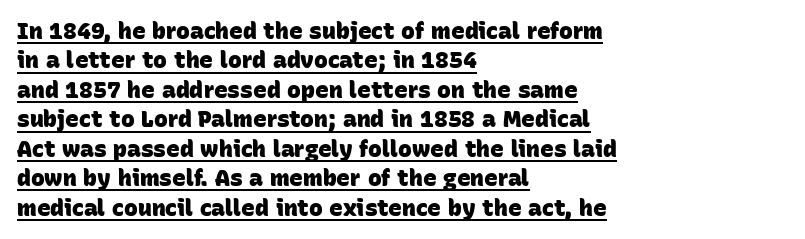
Q: Is the text bold? A: Yes.
Q: Is the text underlined? A: Yes.
Q: How is the paragraph aligned? A: Left-aligned.
Q: Is the spacing between letters normal or unusually wide? A: Normal.
Q: Is the spacing between lines tight, normal or loose? A: Normal.
